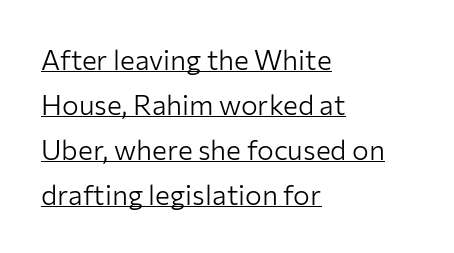
{"serif": "no", "italic": "no", "bold": "no", "weight": "light", "width": "normal", "stroke_contrast": "low", "x_height": "medium", "monospaced": "no", "underline": "yes", "align": "left", "line_spacing": "normal", "line_spacing_ratio": 1.61, "letter_spacing": "normal", "letter_spacing_em": 0.0, "glyph_px": 28}
